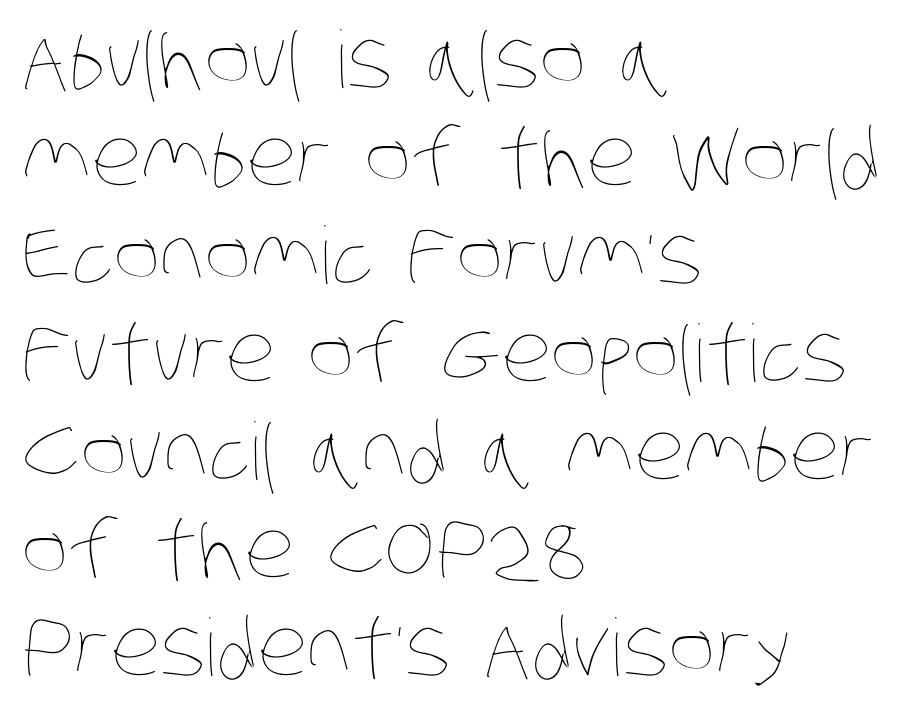
The letters look calm and open, with moderate or lighter stems. Only glyphs here, with clear space below each row. Every row of glyphs begins at an identical x-position on the left. Character widths vary here, with narrow letters taking less room than wide ones. Default kerning and tracking; the words read as compact shapes.
